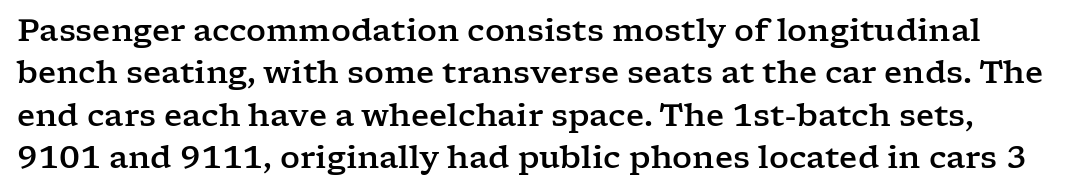
Normally led — the rows are evenly, conventionally spaced. This rendering employs a face with finishing strokes, i.e., a serif. Think of a printed novel: that variable character pitch is what you see here. Do the letters lean? They stand straight. A clean baseline with only descenders dipping below it.
